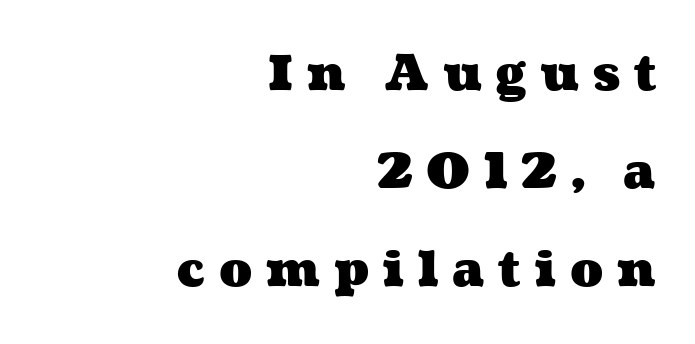
The image shows 49 px heavy, wide type; set right-aligned, loose line spacing (2.0x), unusually wide letter spacing (+0.28 em), not underlined; medium stroke contrast and a medium x-height.
